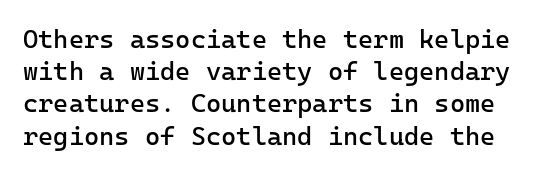
Q: Is the text bold? A: No.
Q: Is the text italic (slanted)? A: No, it is upright.
Q: Is the text underlined? A: No.
Q: Is the spacing between letters normal or unusually wide? A: Normal.
